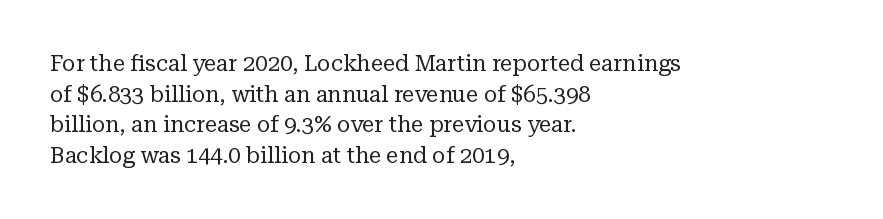
Q: Is the text bold? A: No.
Q: Is the text italic (slanted)? A: No, it is upright.
Q: Is the text underlined? A: No.
Q: How is the paragraph aligned? A: Left-aligned.
Q: Is the spacing between letters normal or unusually wide? A: Normal.
Q: Is the spacing between lines tight, normal or loose? A: Normal.
